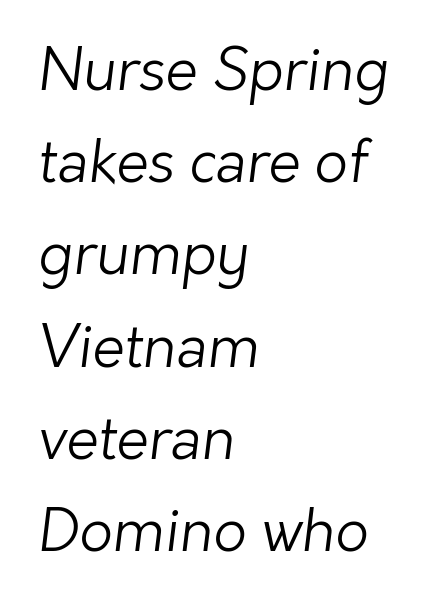
The image shows 58 px light sans-serif type; set left-aligned, normal line spacing (1.59x), normal letter spacing, not underlined; low stroke contrast and a medium x-height.
